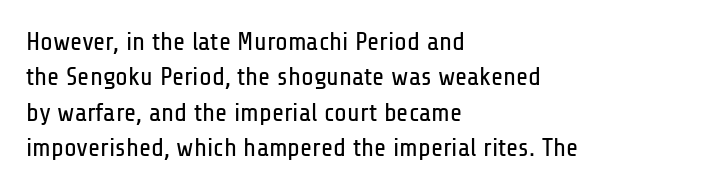
{"italic": "no", "bold": "no", "underline": "no", "align": "left", "line_spacing": "normal", "line_spacing_ratio": 1.36, "letter_spacing": "normal", "letter_spacing_em": 0.0, "glyph_px": 26}
